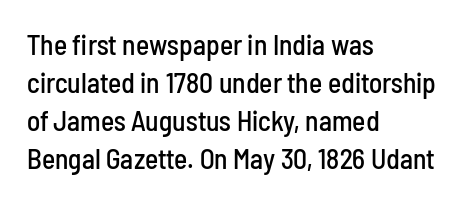
{"serif": "no", "italic": "no", "width": "condensed", "stroke_contrast": "low", "x_height": "medium", "monospaced": "no", "underline": "no", "align": "left", "line_spacing": "normal", "line_spacing_ratio": 1.36, "letter_spacing": "normal", "letter_spacing_em": 0.0, "glyph_px": 28}
